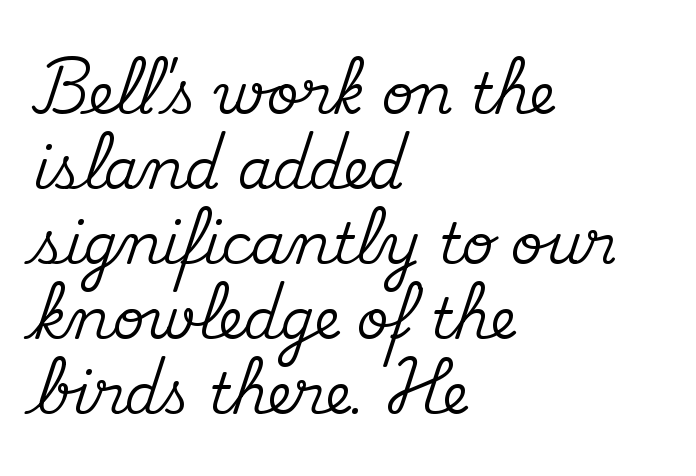
Q: Is the text italic (slanted)? A: Yes.
Q: Is the typeface a serif or a sans-serif typeface? A: Serif.
Q: Is the text underlined? A: No.
Q: How is the paragraph aligned? A: Left-aligned.
Q: Is the spacing between letters normal or unusually wide? A: Normal.
Q: Is the spacing between lines tight, normal or loose? A: Normal.
Q: Width (condensed, normal, or wide)? A: Normal.
Q: Stroke contrast? A: Medium.
Q: x-height? A: Small.
Q: Monospaced? A: No.
